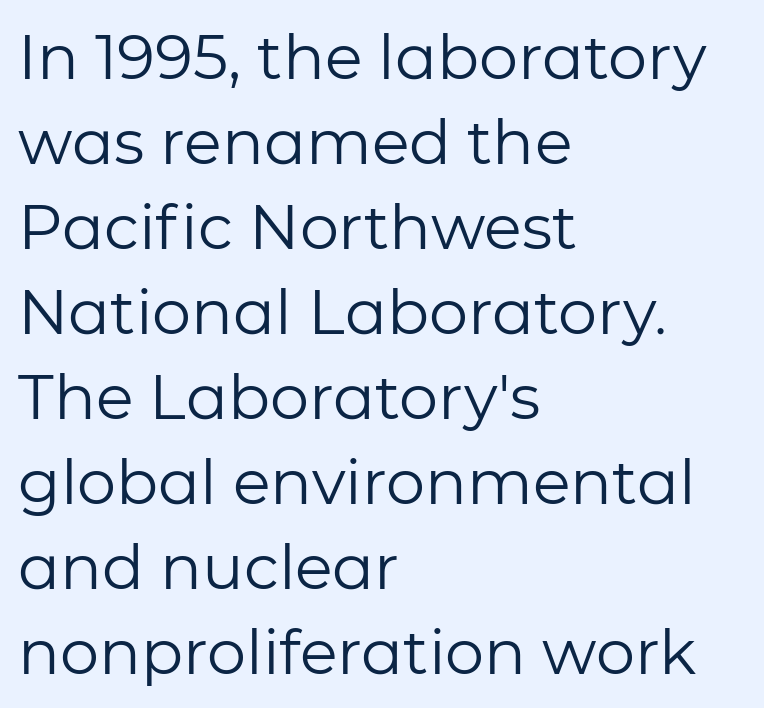
{"serif": "no", "italic": "no", "bold": "no", "weight": "regular", "width": "normal", "stroke_contrast": "low", "x_height": "medium", "monospaced": "no", "underline": "no", "align": "left", "line_spacing": "normal", "line_spacing_ratio": 1.37, "letter_spacing": "normal", "letter_spacing_em": 0.0, "glyph_px": 62}
